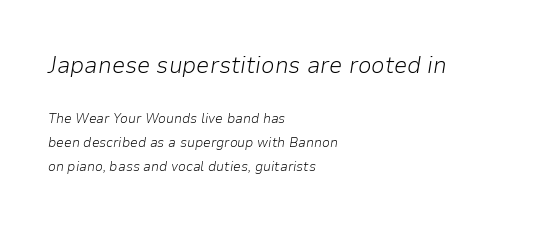
Q: Is the text bold? A: No.
Q: Is the text italic (slanted)? A: Yes, it leans right by about 9 degrees.
Q: Is the text underlined? A: No.
Q: How is the paragraph aligned? A: Left-aligned.
Q: Is the spacing between letters normal or unusually wide? A: Normal.
Q: Which block of text is set in a larger size, the first (top) or the second (bottom)? A: The first (top) one.
